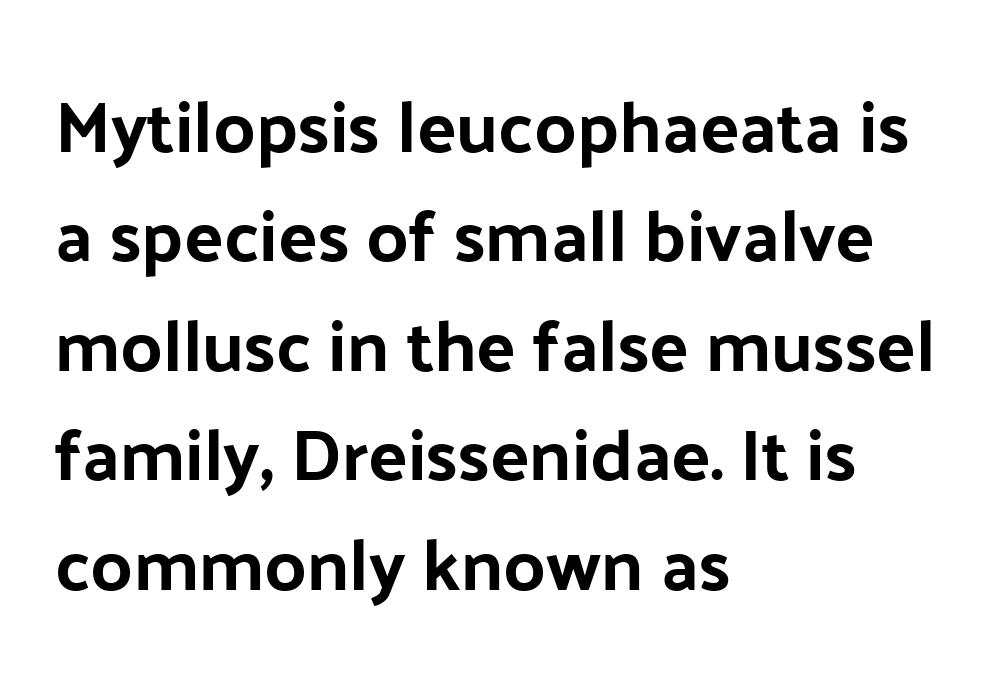
{"serif": "no", "italic": "no", "bold": "yes", "weight": "bold", "width": "normal", "stroke_contrast": "low", "x_height": "medium", "monospaced": "no", "underline": "no", "align": "left", "line_spacing": "normal", "line_spacing_ratio": 1.5, "letter_spacing": "normal", "letter_spacing_em": 0.0, "glyph_px": 73}
